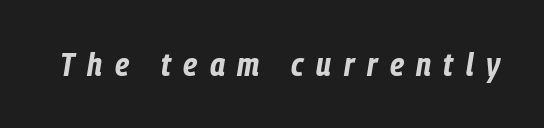
Every character sits at an angle, as italics do. Glyph-to-glyph distance is far greater than everyday printed text. You'd pick this weight for a headline — it's a proper bold. Think of a printed novel: that variable character pitch is what you see here. Underlining? Definitely not there.
